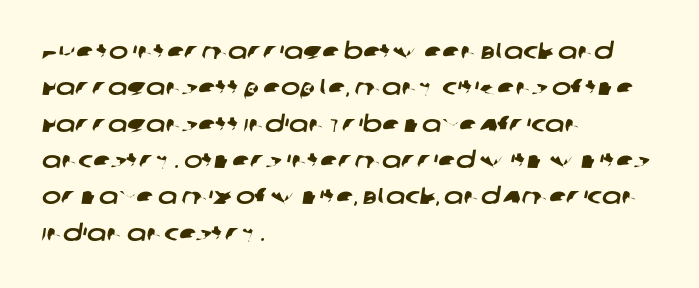
Type without underlining. The ragged edge is on the right, which tells us the setting is flush left. Regarding leading, the lines here are spaced in the standard way. Caption: standard tracking, unaltered.
